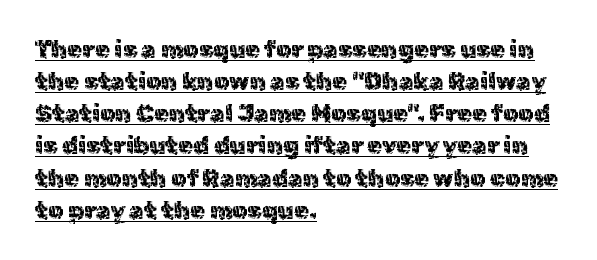
The image shows 24 px text type, upright; set left-aligned, normal line spacing (1.34x), normal letter spacing, underlined.
